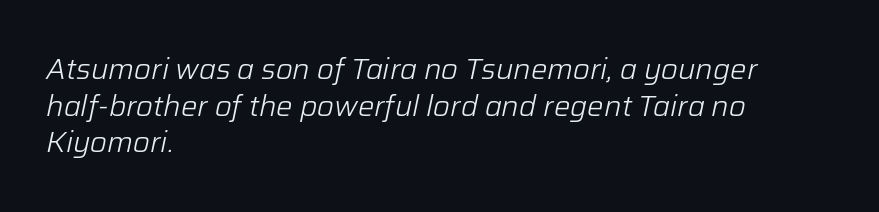
The image shows 29 px light type, italic (leaning right); set left-aligned, normal line spacing (1.26x), normal letter spacing, not underlined; low stroke contrast and a medium x-height.
